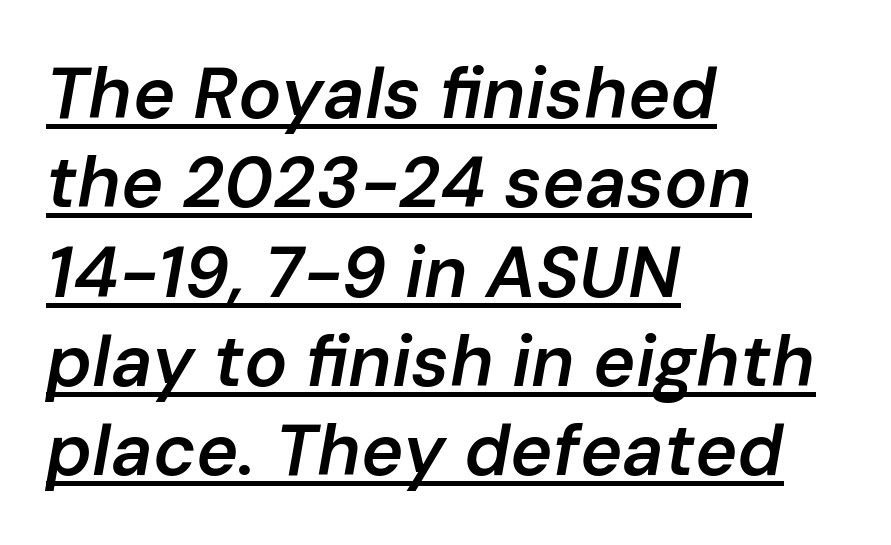
Q: Is the text bold? A: Semi-bold.
Q: Is the text italic (slanted)? A: Yes, it leans right by about 10 degrees.
Q: Is the text underlined? A: Yes.
Q: How is the paragraph aligned? A: Left-aligned.
Q: Is the spacing between letters normal or unusually wide? A: Normal.
Q: Width (condensed, normal, or wide)? A: Normal.
Q: Stroke contrast? A: Low.
Q: x-height? A: Medium.
Q: Monospaced? A: No.
